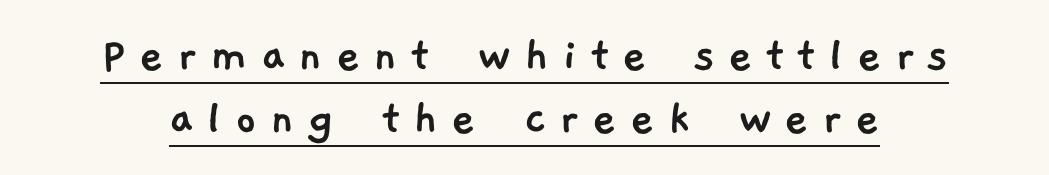
The image shows 52 px sans-serif type; set line spacing 1.22x, unusually wide letter spacing (+0.25 em), underlined; low stroke contrast and a medium x-height.
